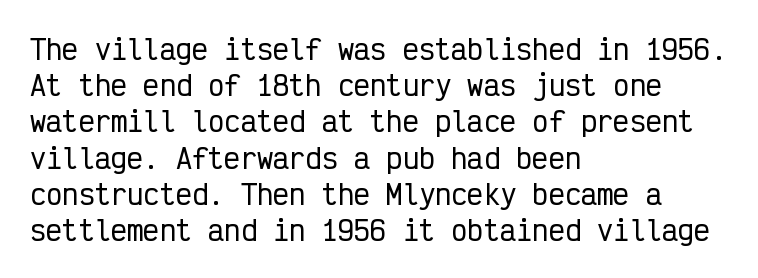
Q: Is the text italic (slanted)? A: No, it is upright.
Q: Is the text underlined? A: No.
Q: How is the paragraph aligned? A: Left-aligned.
Q: Is the spacing between letters normal or unusually wide? A: Normal.
Q: Is the spacing between lines tight, normal or loose? A: Normal.
